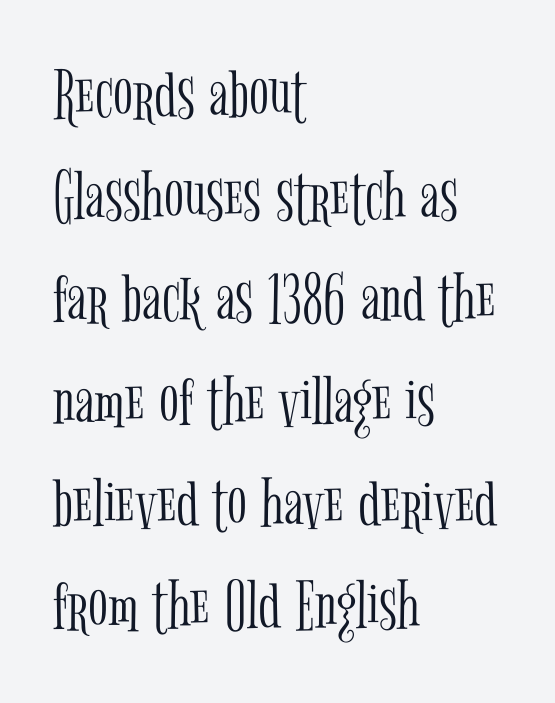
Yep, those are serifs on the letters. Spacing verdict: proportional, widths tailored to each character. Rows of type keep a routine distance in the vertical direction. Visually the block forms a straight wall on the left and a jagged coastline on the right. A light-to-regular cut is what we see here. Only glyphs here, with clear space below each row.
